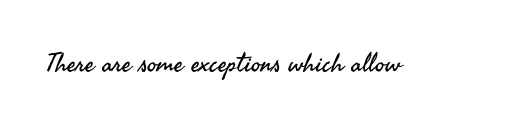
The image shows 26 px text type; set normal letter spacing, not underlined.
